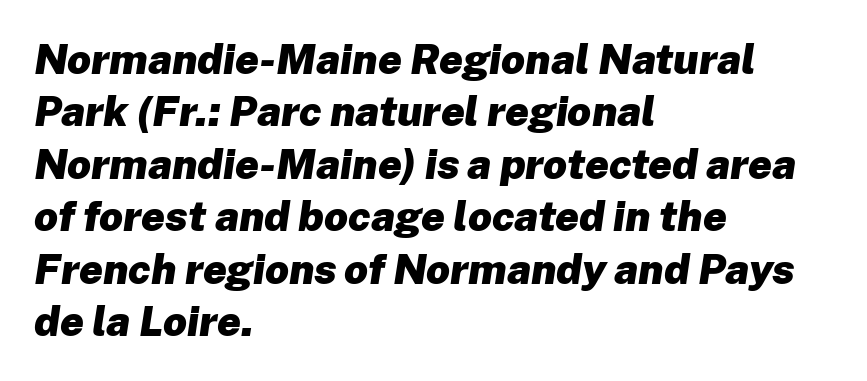
Q: Is the text bold? A: Yes.
Q: Is the text italic (slanted)? A: Yes, it leans right by about 8 degrees.
Q: Is the text underlined? A: No.
Q: How is the paragraph aligned? A: Left-aligned.
Q: Is the spacing between letters normal or unusually wide? A: Normal.
Q: Is the spacing between lines tight, normal or loose? A: Normal.
Q: Width (condensed, normal, or wide)? A: Normal.
Q: Stroke contrast? A: Low.
Q: x-height? A: Medium.
Q: Monospaced? A: No.
